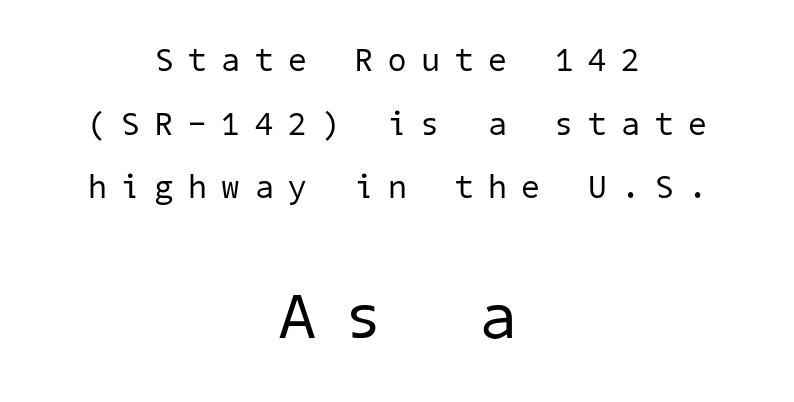
The image shows 66 px regular-weight sans-serif type; set centered, loose line spacing (1.93x), unusually wide letter spacing (+0.46 em), not underlined; the second (bottom) block is 2.0x larger; low stroke contrast and a medium x-height.
